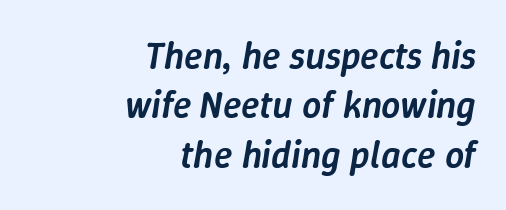
{"italic": "yes", "lean": "right", "slant_degrees": 9, "bold": "semi", "weight": "semibold", "width": "normal", "stroke_contrast": "low", "x_height": "medium", "monospaced": "no", "underline": "no", "align": "right", "line_spacing": "normal", "line_spacing_ratio": 1.3, "letter_spacing": "normal", "letter_spacing_em": 0.0, "glyph_px": 38}
